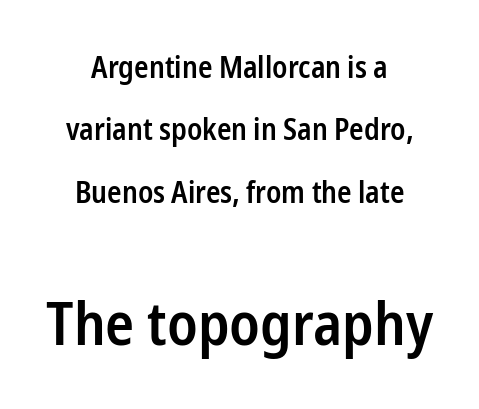
{"serif": "no", "italic": "no", "bold": "semi", "weight": "semibold", "width": "condensed", "stroke_contrast": "low", "x_height": "medium", "monospaced": "no", "underline": "no", "align": "center", "line_spacing": "loose", "line_spacing_ratio": 2.08, "letter_spacing": "normal", "letter_spacing_em": 0.0, "larger_block": "second", "size_ratio": 2.0, "glyph_px": 60}
